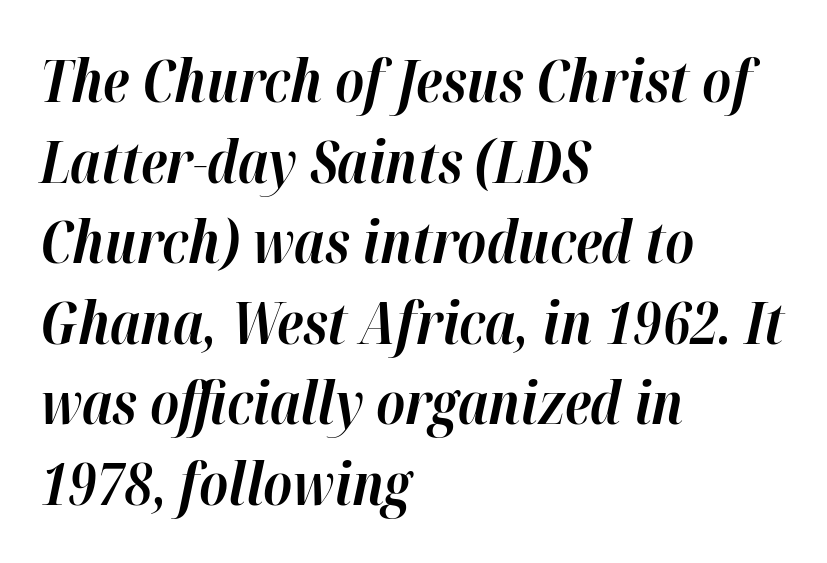
Q: Is the text bold? A: Yes.
Q: Is the text italic (slanted)? A: Yes, it leans right by about 12 degrees.
Q: Is the text underlined? A: No.
Q: How is the paragraph aligned? A: Left-aligned.
Q: Is the spacing between letters normal or unusually wide? A: Normal.
Q: Is the spacing between lines tight, normal or loose? A: Normal.
Q: Width (condensed, normal, or wide)? A: Normal.
Q: Stroke contrast? A: High.
Q: x-height? A: Medium.
Q: Monospaced? A: No.
